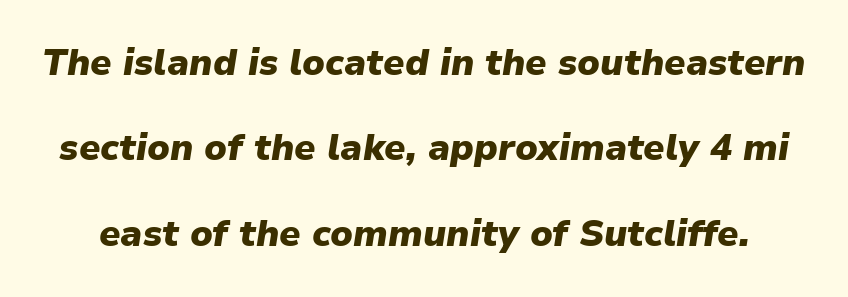
Q: Is the text bold? A: Yes.
Q: Is the text italic (slanted)? A: Yes, it leans right by about 9 degrees.
Q: Is the text underlined? A: No.
Q: Is the spacing between letters normal or unusually wide? A: Normal.
Q: Is the spacing between lines tight, normal or loose? A: Loose.
Q: Width (condensed, normal, or wide)? A: Normal.
Q: Stroke contrast? A: Low.
Q: x-height? A: Medium.
Q: Monospaced? A: No.
